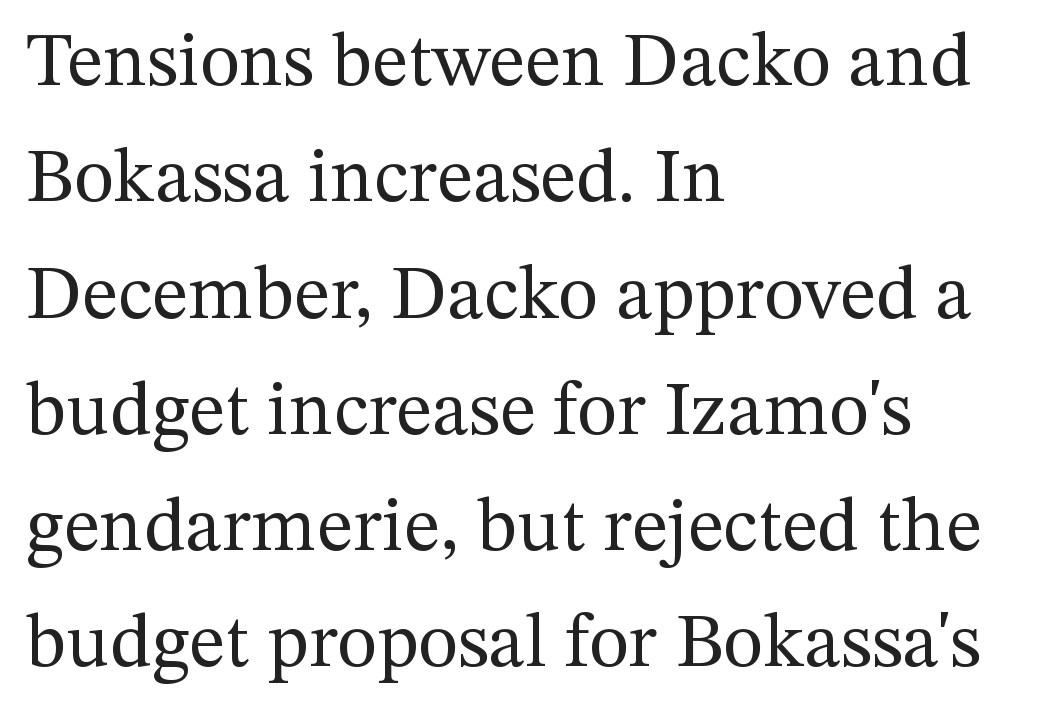
The letterforms sit at book weight or below. The lines are quadded left. Each letter's strokes conclude with small projecting serifs. Descender tails drop into unmarked territory.
